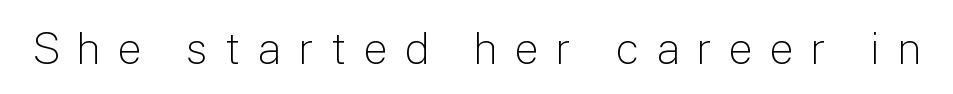
{"serif": "no", "italic": "no", "bold": "no", "weight": "light", "width": "normal", "stroke_contrast": "low", "x_height": "medium", "monospaced": "no", "underline": "no", "letter_spacing": "wide", "letter_spacing_em": 0.37, "glyph_px": 44}
